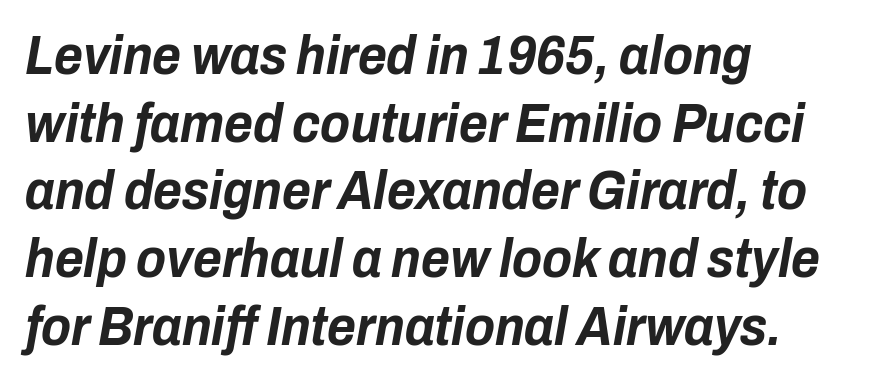
The image shows 55 px bold, condensed type, italic (leaning right); set left-aligned, line spacing 1.23x, normal letter spacing, not underlined; low stroke contrast and a medium x-height.
